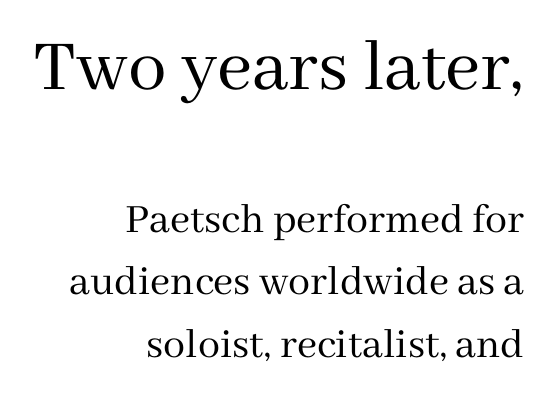
A bare baseline throughout the passage. Baseline-to-baseline distance is the conventional proportion of letter height. Font category for this specimen: serif. Every row of glyphs terminates at an identical x-position on the right. Words appear dense and cohesive because spacing is normal.
